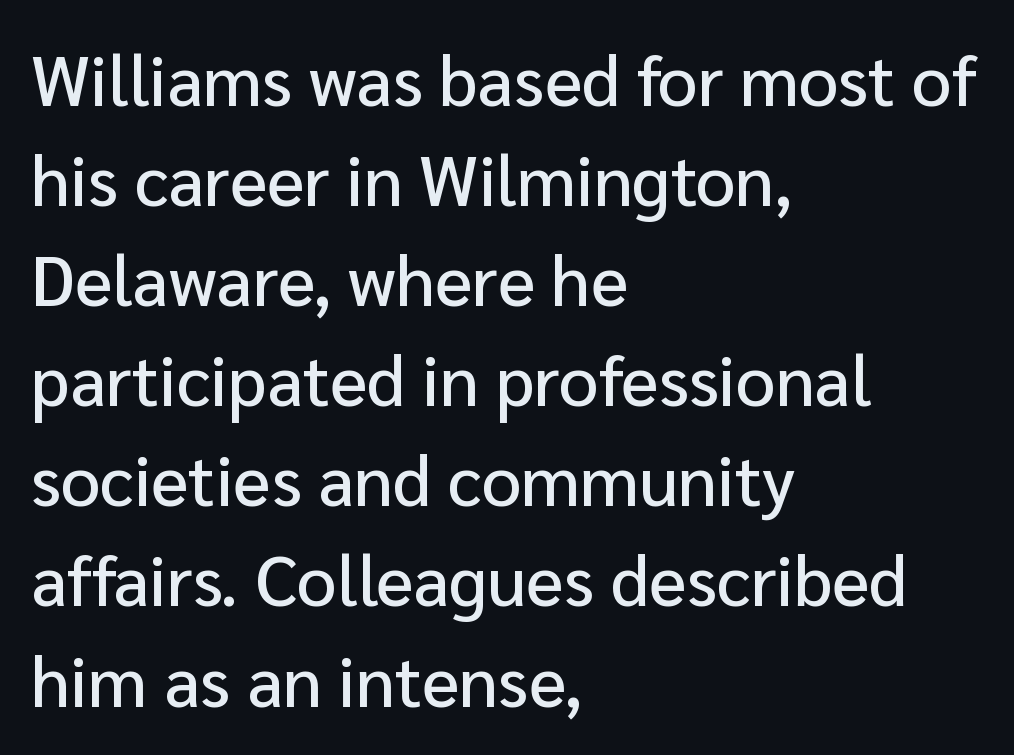
{"serif": "no", "italic": "no", "width": "normal", "stroke_contrast": "low", "x_height": "medium", "monospaced": "no", "underline": "no", "align": "left", "line_spacing": "normal", "line_spacing_ratio": 1.43, "letter_spacing": "normal", "letter_spacing_em": 0.0, "glyph_px": 70}
